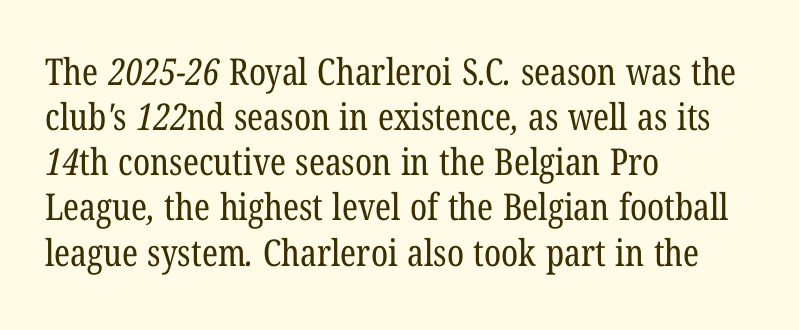
Descenders are the only things crossing below the line. Regarding serifs, this sample has them. Caption: multi-line text, flush left, ragged right. Is this a heavy cut? Hardly; it is regular or lighter.
